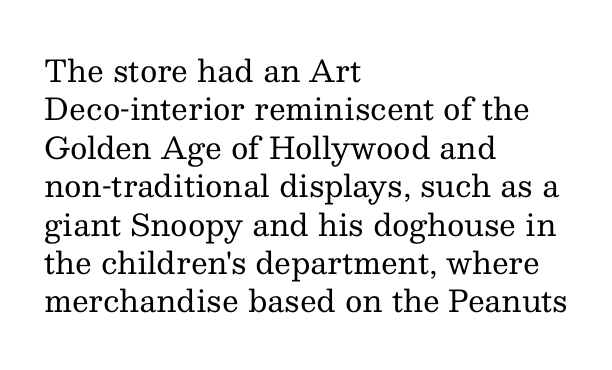
The image shows 30 px regular-weight serif type, upright; set left-aligned, normal line spacing (1.28x), normal letter spacing, not underlined; medium stroke contrast and a medium x-height.
